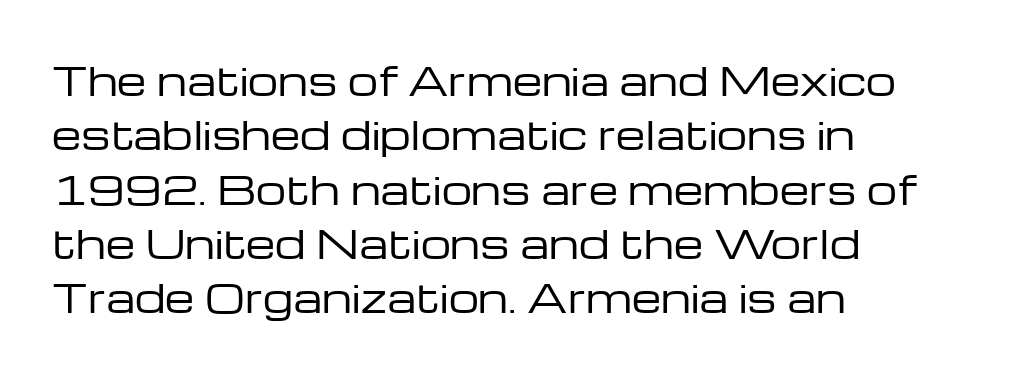
The letters carry no serifs — their stems end cleanly without finishing strokes. How are the letters spaced? Ordinarily, with no added tracking. This rendering features lettering with no underline. The rendering uses a moderate line-height, typical for paragraphs. The passage is arranged the way most books set body copy — flush left. The strokes carry an ordinary text weight at most.
